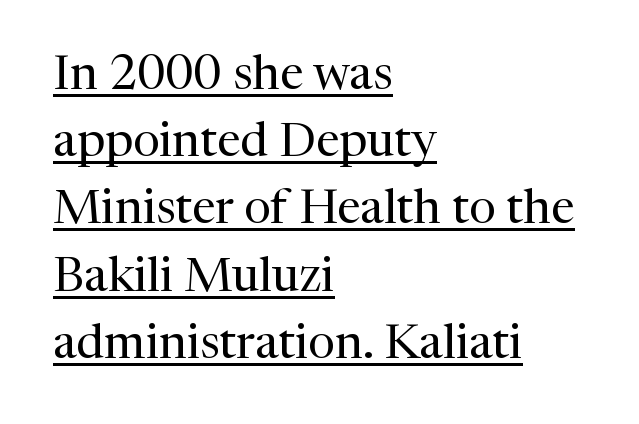
The image shows 48 px regular-weight serif type, upright; set left-aligned, normal line spacing (1.4x), normal letter spacing, underlined; medium stroke contrast and a medium x-height.
